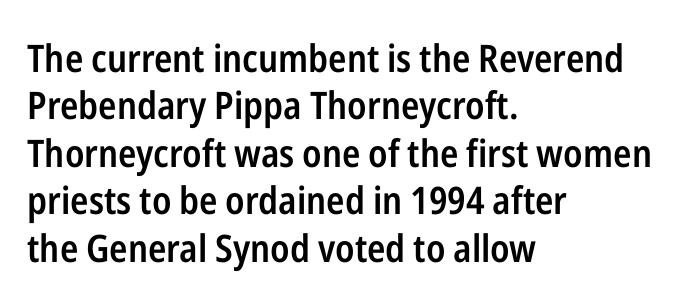
{"serif": "no", "italic": "no", "bold": "semi", "weight": "semibold", "width": "condensed", "stroke_contrast": "low", "x_height": "medium", "monospaced": "no", "underline": "no", "align": "left", "line_spacing": "normal", "line_spacing_ratio": 1.25, "letter_spacing": "normal", "letter_spacing_em": 0.0, "glyph_px": 38}
